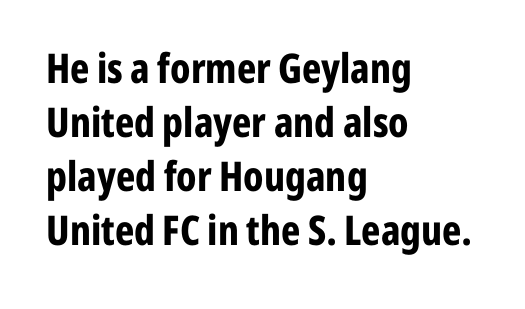
Q: Is the text bold? A: Yes.
Q: Is the text italic (slanted)? A: No, it is upright.
Q: Is the typeface a serif or a sans-serif typeface? A: Sans-serif.
Q: Is the text underlined? A: No.
Q: How is the paragraph aligned? A: Left-aligned.
Q: Is the spacing between letters normal or unusually wide? A: Normal.
Q: Is the spacing between lines tight, normal or loose? A: Normal.
Q: Width (condensed, normal, or wide)? A: Condensed.
Q: Stroke contrast? A: Low.
Q: x-height? A: Medium.
Q: Monospaced? A: No.
